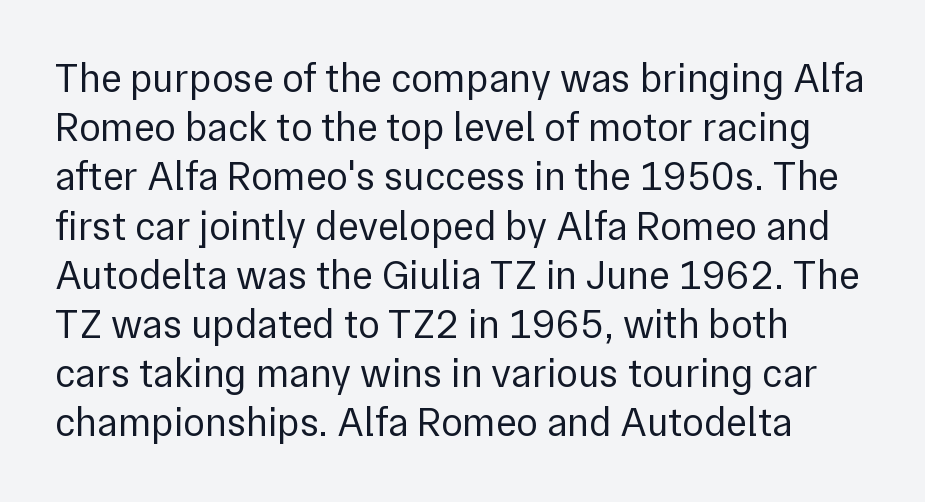
Line beginnings align vertically; line endings do not. The text was rendered using a sans face with plain stroke endings. Character widths vary here, with narrow letters taking less room than wide ones. Compared with typical body copy, the letter spacing here is the same.
